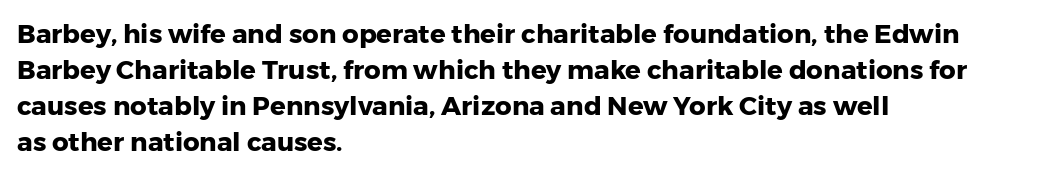
Weight: bold. Inter-character spacing is left at the font's built-in metrics. Check the space under the baseline: it is left empty. These lines sit exactly where default settings would place them. Compared with a centered layout, this one pins lines to the left instead.
